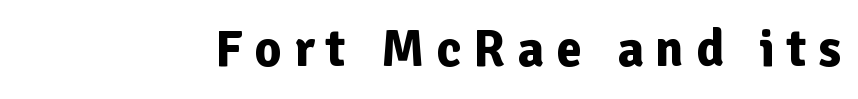
Q: Is the text bold? A: Yes.
Q: Is the text italic (slanted)? A: No, it is upright.
Q: Is the typeface a serif or a sans-serif typeface? A: Sans-serif.
Q: Is the text underlined? A: No.
Q: Is the spacing between letters normal or unusually wide? A: Unusually wide.
Q: Width (condensed, normal, or wide)? A: Normal.
Q: Stroke contrast? A: Low.
Q: x-height? A: Medium.
Q: Monospaced? A: No.
